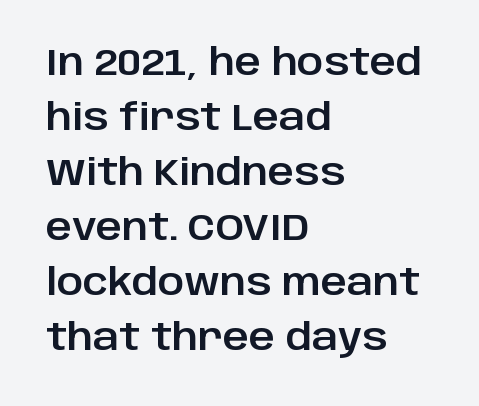
{"serif": "no", "italic": "no", "width": "normal", "stroke_contrast": "low", "x_height": "large", "monospaced": "no", "underline": "no", "align": "left", "line_spacing": "normal", "line_spacing_ratio": 1.53, "letter_spacing": "normal", "letter_spacing_em": 0.0, "glyph_px": 36}
